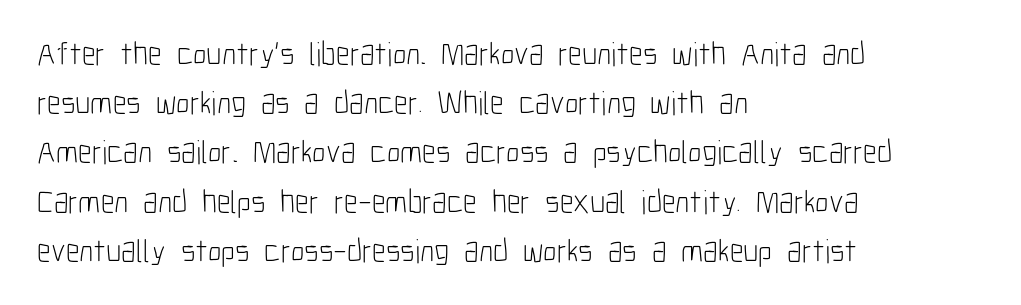
Vertical stems look standard width or narrower in stroke. The passage shown is typed in a proportional face where columns would drift. Quick note: interline space is typical. Bare-footed words on every line.
